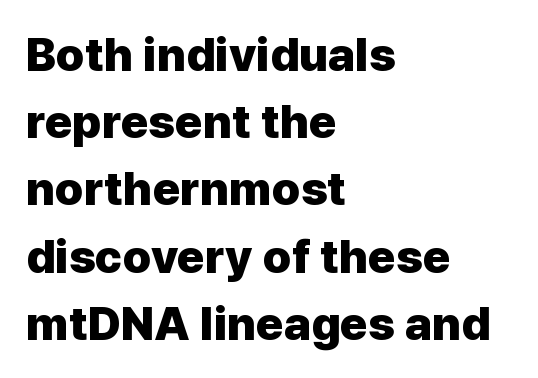
Q: Is the text bold? A: Yes.
Q: Is the text italic (slanted)? A: No, it is upright.
Q: Is the typeface a serif or a sans-serif typeface? A: Sans-serif.
Q: Is the text underlined? A: No.
Q: How is the paragraph aligned? A: Left-aligned.
Q: Is the spacing between letters normal or unusually wide? A: Normal.
Q: Is the spacing between lines tight, normal or loose? A: Normal.
Q: Width (condensed, normal, or wide)? A: Normal.
Q: Stroke contrast? A: Low.
Q: x-height? A: Medium.
Q: Monospaced? A: No.
